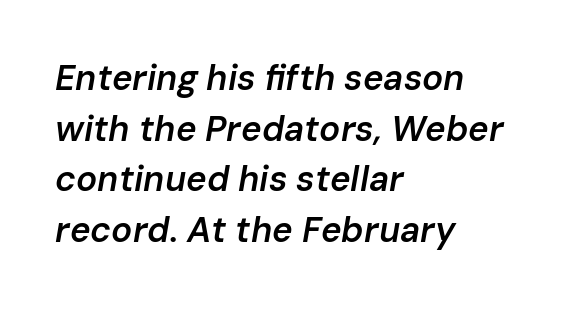
The gap between lines stays unmarked. How heavy is the stroke? Medium-heavy — a semibold, shy of bold. The passage shown has conventional tracking throughout. You can tell it's italic because the verticals aren't actually vertical. The rows are spaced the way most documents space them.
